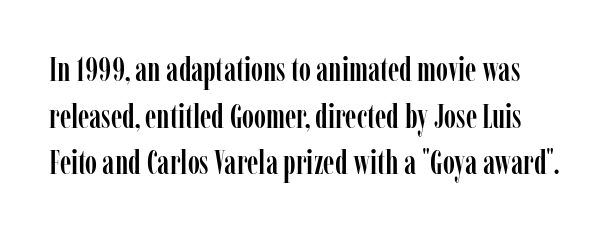
Q: Is the text italic (slanted)? A: No, it is upright.
Q: Is the typeface a serif or a sans-serif typeface? A: Serif.
Q: Is the text underlined? A: No.
Q: Is the spacing between letters normal or unusually wide? A: Normal.
Q: Is the spacing between lines tight, normal or loose? A: Normal.
Q: Width (condensed, normal, or wide)? A: Condensed.
Q: Stroke contrast? A: Low.
Q: x-height? A: Medium.
Q: Monospaced? A: No.
